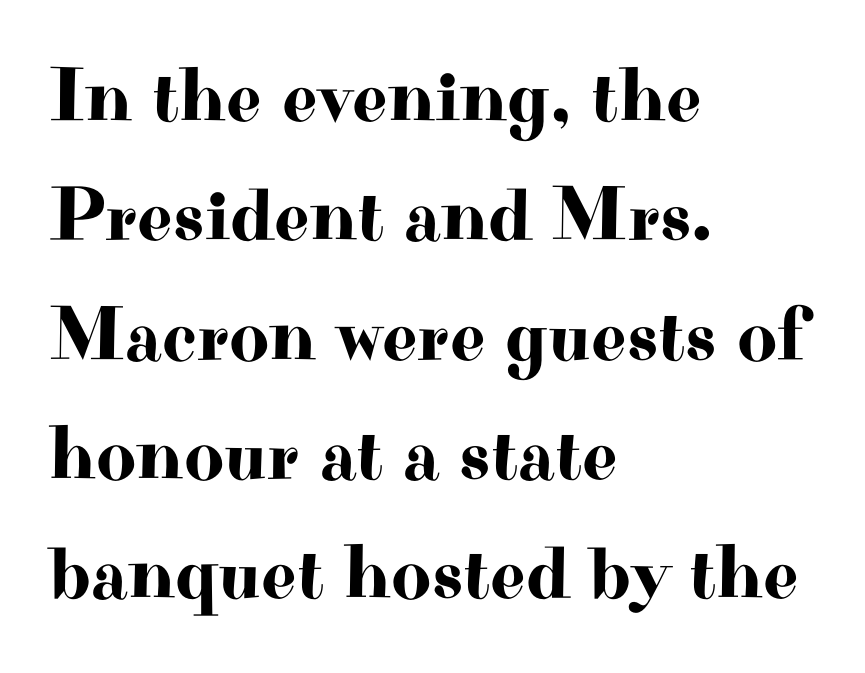
The image shows 77 px wide serif type, upright; set left-aligned, normal line spacing (1.55x), normal letter spacing, not underlined; high stroke contrast and a small x-height.
